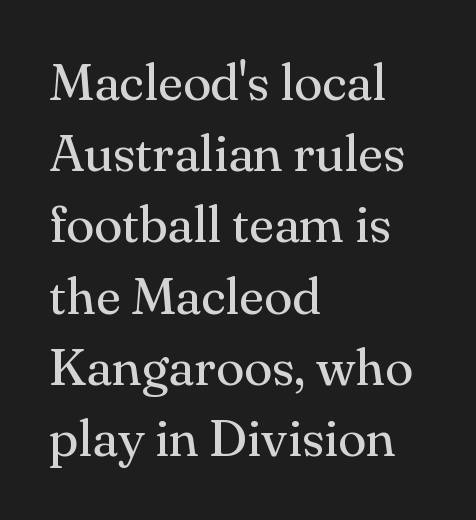
Q: Is the text bold? A: No.
Q: Is the text italic (slanted)? A: No, it is upright.
Q: Is the typeface a serif or a sans-serif typeface? A: Serif.
Q: Is the text underlined? A: No.
Q: How is the paragraph aligned? A: Left-aligned.
Q: Is the spacing between letters normal or unusually wide? A: Normal.
Q: Is the spacing between lines tight, normal or loose? A: Normal.
Q: Width (condensed, normal, or wide)? A: Normal.
Q: Stroke contrast? A: Medium.
Q: x-height? A: Small.
Q: Monospaced? A: No.
